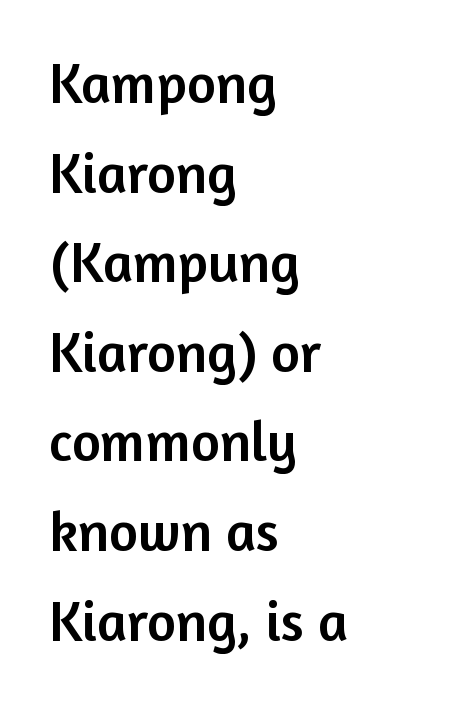
The image shows 56 px sans-serif type, upright; set left-aligned, normal line spacing (1.6x), normal letter spacing, not underlined; low stroke contrast and a medium x-height.
